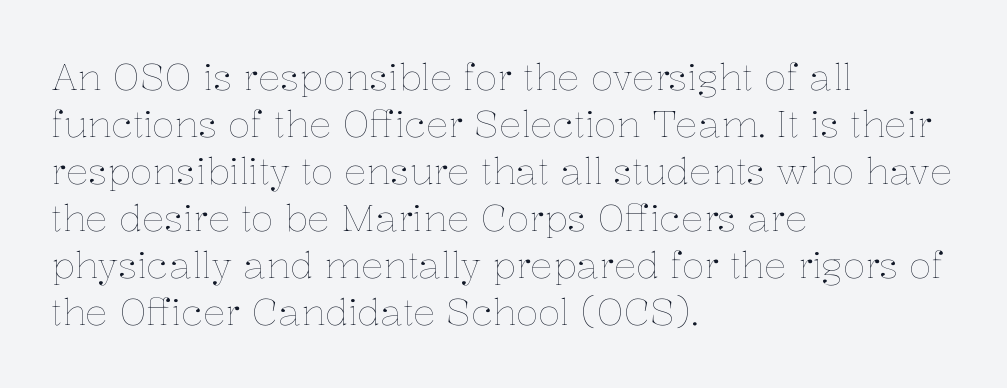
The image shows 37 px thin type, upright; set left-aligned, normal line spacing (1.27x), normal letter spacing, not underlined; low stroke contrast and a medium x-height.
